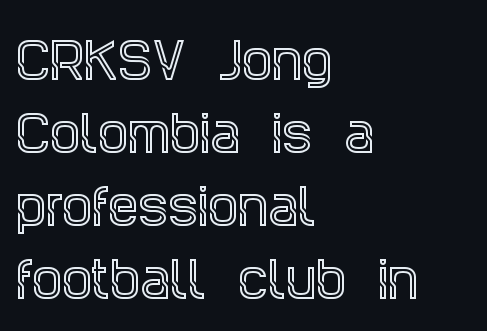
The image shows 48 px condensed serif type, upright; set left-aligned, normal line spacing (1.52x), normal letter spacing, not underlined; a large x-height.
